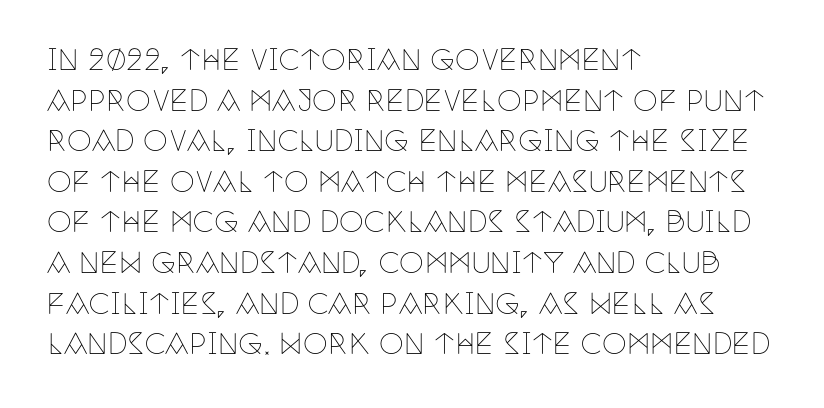
{"serif": "yes", "italic": "no", "bold": "no", "weight": "thin", "width": "condensed", "stroke_contrast": "low", "x_height": "large", "monospaced": "no", "underline": "no", "align": "left", "line_spacing": "normal", "line_spacing_ratio": 1.45, "letter_spacing": "normal", "letter_spacing_em": 0.0, "glyph_px": 28}
